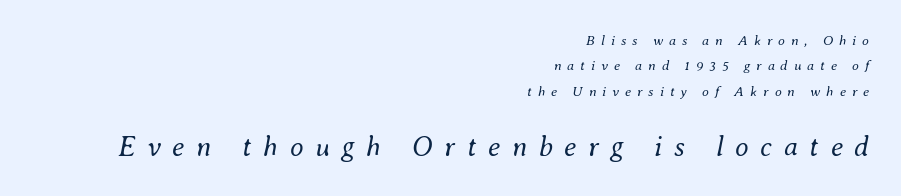
Q: Is the text bold? A: No.
Q: Is the text italic (slanted)? A: Yes, it leans right by about 8 degrees.
Q: Is the text underlined? A: No.
Q: How is the paragraph aligned? A: Right-aligned.
Q: Is the spacing between letters normal or unusually wide? A: Unusually wide.
Q: Which block of text is set in a larger size, the first (top) or the second (bottom)? A: The second (bottom) one.
Q: Width (condensed, normal, or wide)? A: Normal.
Q: Stroke contrast? A: Medium.
Q: x-height? A: Small.
Q: Monospaced? A: No.
